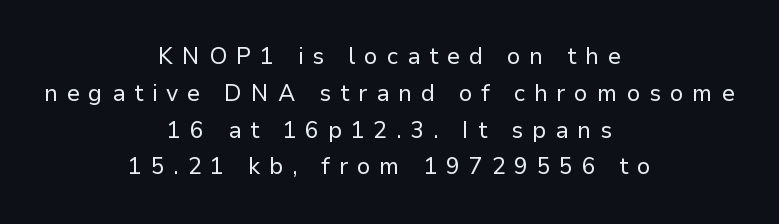
The image shows 23 px text type, upright; set centered, normal line spacing (1.6x), unusually wide letter spacing (+0.38 em), not underlined.
